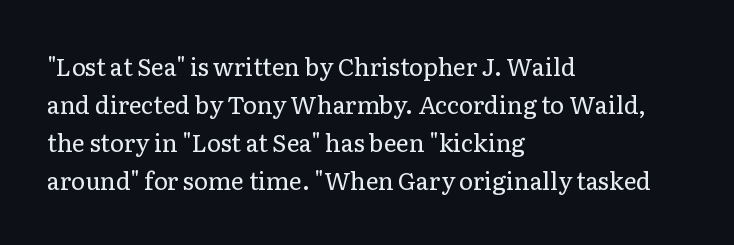
The image shows 24 px text type, upright; set left-aligned, normal line spacing (1.58x), normal letter spacing, not underlined.
